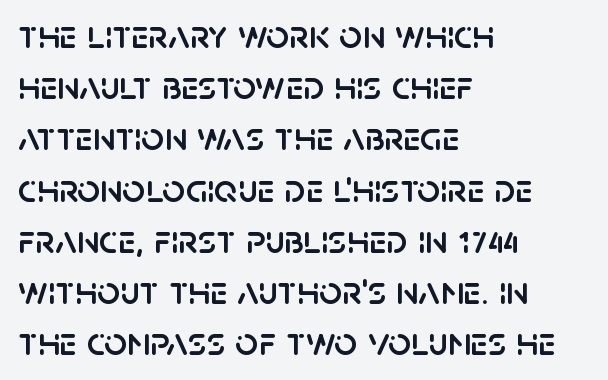
The image shows 40 px sans-serif type, upright; set left-aligned, normal line spacing (1.28x), normal letter spacing, not underlined; low stroke contrast and a large x-height.
